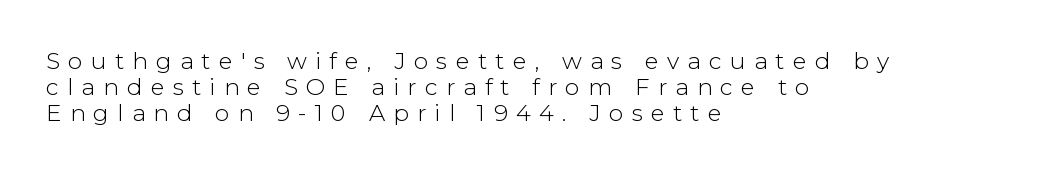
{"italic": "no", "bold": "no", "underline": "no", "align": "left", "line_spacing": "tight", "line_spacing_ratio": 1.12, "letter_spacing": "wide", "letter_spacing_em": 0.36, "glyph_px": 23}
